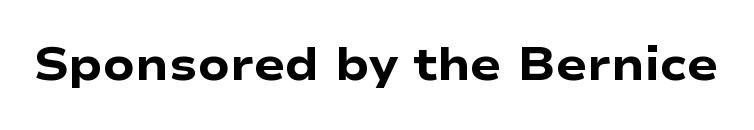
{"serif": "no", "italic": "no", "bold": "yes", "weight": "heavy", "width": "wide", "stroke_contrast": "low", "x_height": "medium", "monospaced": "no", "underline": "no", "letter_spacing": "normal", "letter_spacing_em": 0.0, "glyph_px": 46}
